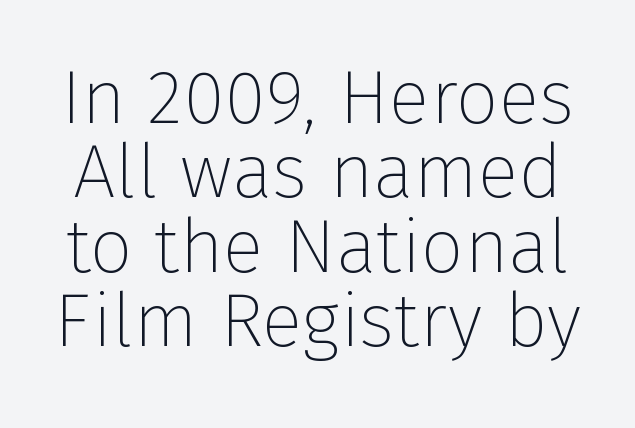
Q: Is the text bold? A: No.
Q: Is the text italic (slanted)? A: No, it is upright.
Q: Is the typeface a serif or a sans-serif typeface? A: Sans-serif.
Q: Is the text underlined? A: No.
Q: Is the spacing between letters normal or unusually wide? A: Normal.
Q: Is the spacing between lines tight, normal or loose? A: Tight.
Q: Width (condensed, normal, or wide)? A: Normal.
Q: Stroke contrast? A: Low.
Q: x-height? A: Medium.
Q: Monospaced? A: No.
